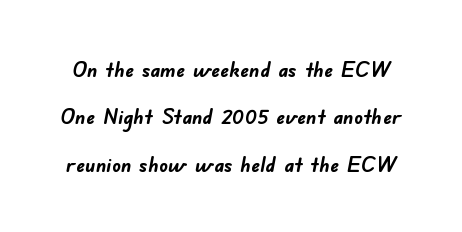
The image shows 22 px bold type; set loose line spacing (2.15x), normal letter spacing, not underlined.
